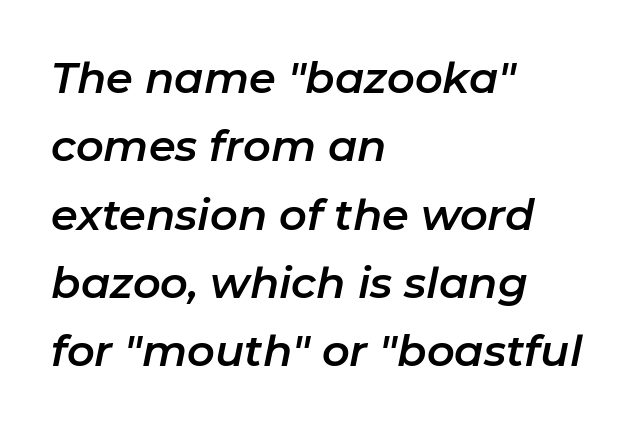
Q: Is the text italic (slanted)? A: Yes, it leans right by about 11 degrees.
Q: Is the text underlined? A: No.
Q: How is the paragraph aligned? A: Left-aligned.
Q: Is the spacing between letters normal or unusually wide? A: Normal.
Q: Is the spacing between lines tight, normal or loose? A: Normal.
Q: Width (condensed, normal, or wide)? A: Normal.
Q: Stroke contrast? A: Low.
Q: x-height? A: Medium.
Q: Monospaced? A: No.
